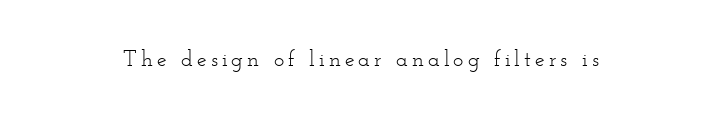
Q: Is the text bold? A: No.
Q: Is the text italic (slanted)? A: No, it is upright.
Q: Is the text underlined? A: No.
